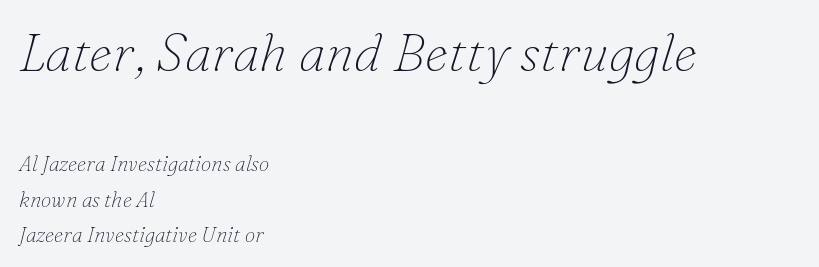
These lines stack with their left ends in a neat column. In terms of posture, this sample is oblique. Leading: standard. This is serif lettering, the kind often seen in printed books.
